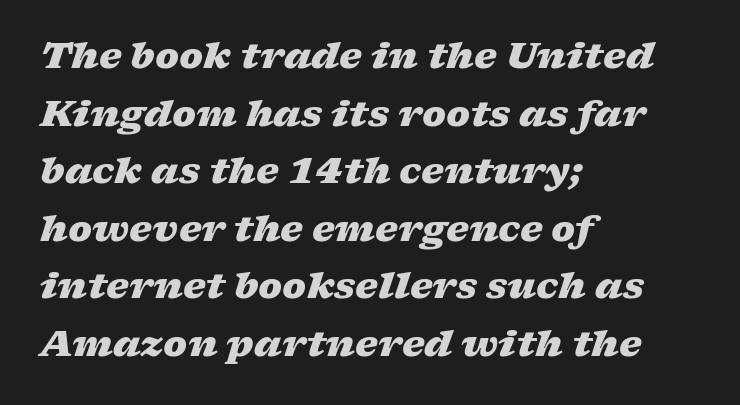
The image shows 36 px heavy, wide type, italic (leaning right); set left-aligned, normal line spacing (1.6x), normal letter spacing, not underlined; low stroke contrast and a medium x-height.
